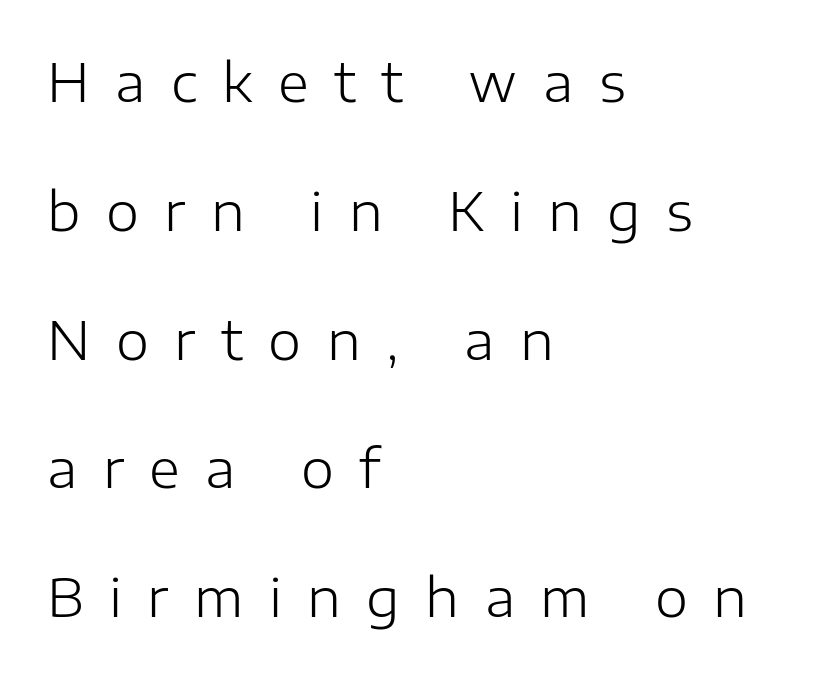
The image shows 53 px light sans-serif type, upright; set left-aligned, loose line spacing (2.43x), unusually wide letter spacing (+0.48 em), not underlined; low stroke contrast and a medium x-height.
